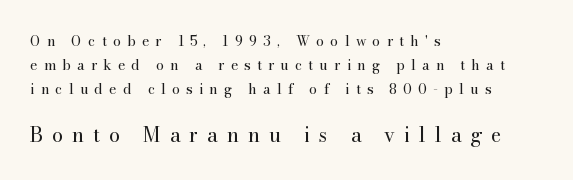
The image shows 20 px text type, upright; set left-aligned, line spacing 1.73x, unusually wide letter spacing (+0.45 em), not underlined; the second (bottom) block is 1.43x larger.
